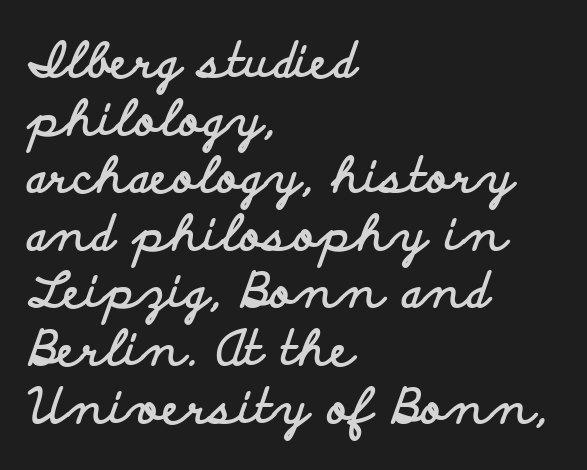
Q: Is the text bold? A: Yes.
Q: Is the text italic (slanted)? A: Yes.
Q: Is the typeface a serif or a sans-serif typeface? A: Sans-serif.
Q: Is the text underlined? A: No.
Q: How is the paragraph aligned? A: Left-aligned.
Q: Is the spacing between letters normal or unusually wide? A: Normal.
Q: Width (condensed, normal, or wide)? A: Wide.
Q: Stroke contrast? A: Low.
Q: x-height? A: Small.
Q: Monospaced? A: No.
